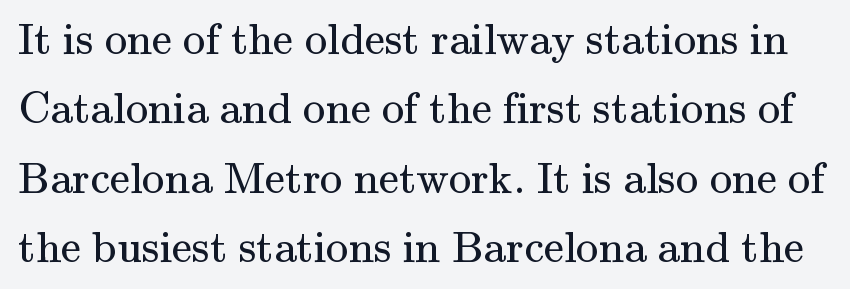
{"serif": "yes", "italic": "no", "bold": "no", "weight": "regular", "width": "normal", "stroke_contrast": "medium", "x_height": "small", "monospaced": "no", "underline": "no", "line_spacing": "normal", "line_spacing_ratio": 1.54, "letter_spacing": "normal", "letter_spacing_em": 0.0, "glyph_px": 45}
